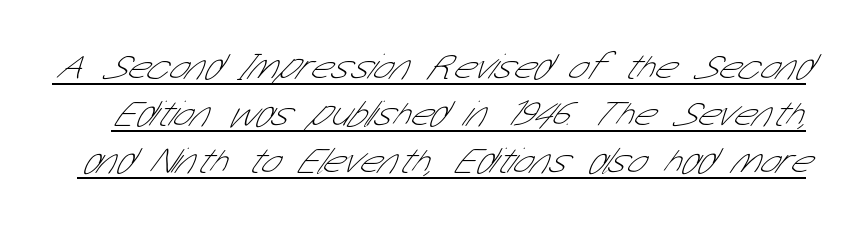
The image shows 37 px thin, condensed sans-serif type; set normal line spacing (1.27x), normal letter spacing, underlined; low stroke contrast and a medium x-height.
